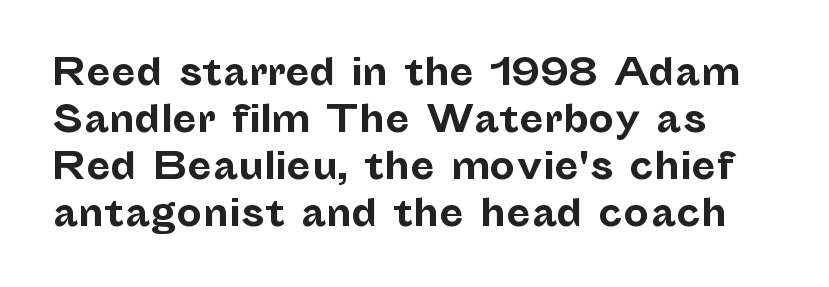
The image shows 36 px bold sans-serif type, upright; set normal line spacing (1.31x), normal letter spacing, not underlined; low stroke contrast and a medium x-height.
